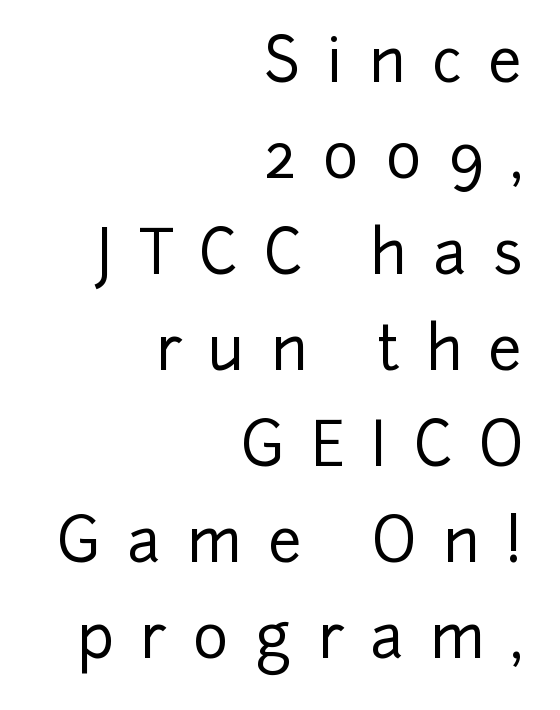
Are there feet on the stems? There aren't — it's a sans. Any mark beneath the type? The region is blank. The passage shown is typed in a proportional face where columns would drift. This is the regular roman posture of the typeface. The ragged edge is on the left, which tells us the setting is flush right. The vertical gap from one line to the next is medium.
